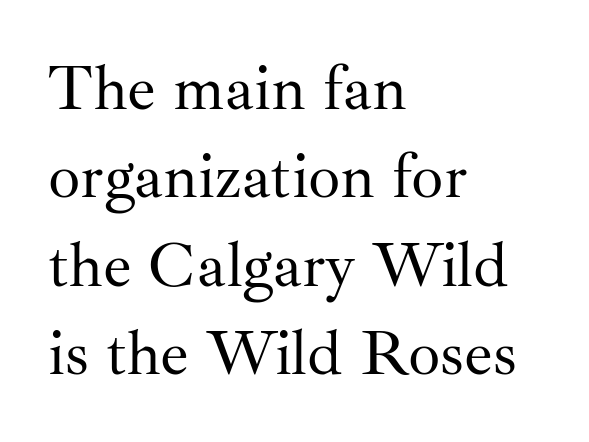
{"serif": "yes", "italic": "no", "bold": "no", "weight": "regular", "width": "normal", "stroke_contrast": "medium", "x_height": "small", "monospaced": "no", "underline": "no", "align": "left", "line_spacing": "normal", "line_spacing_ratio": 1.38, "letter_spacing": "normal", "letter_spacing_em": 0.0, "glyph_px": 64}
